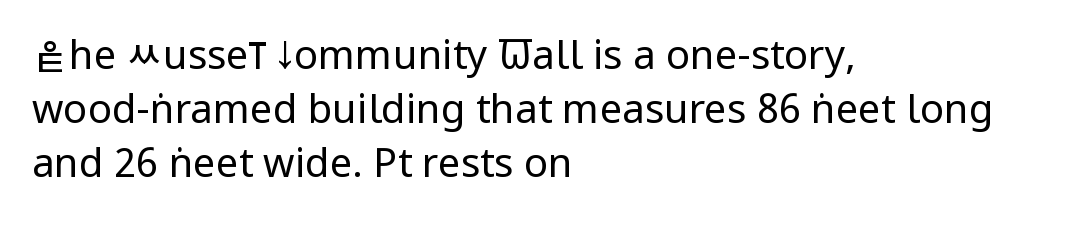
The image shows 40 px regular-weight, condensed sans-serif type, upright; set left-aligned, normal line spacing (1.35x), normal letter spacing, not underlined; low stroke contrast and a large x-height.
